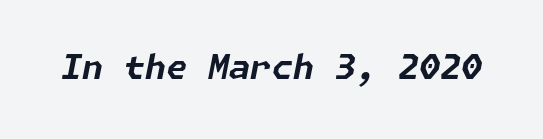
Q: Is the text bold? A: Yes.
Q: Is the text italic (slanted)? A: Yes, it leans right by about 11 degrees.
Q: Is the text underlined? A: No.
Q: Is the spacing between letters normal or unusually wide? A: Normal.
Q: Width (condensed, normal, or wide)? A: Normal.
Q: Stroke contrast? A: Low.
Q: x-height? A: Medium.
